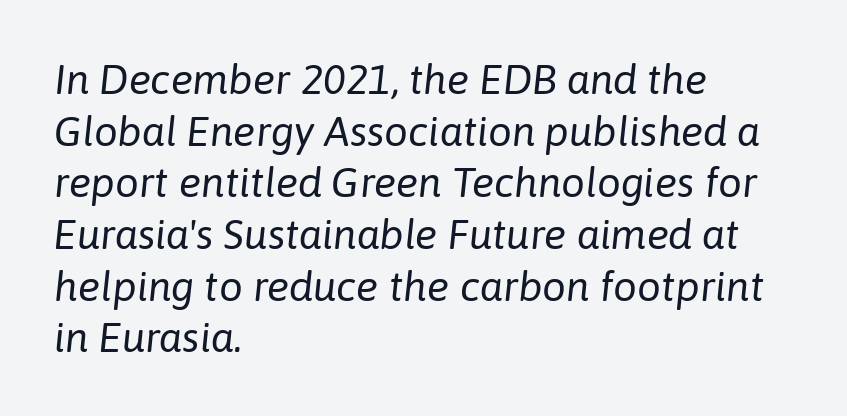
Glance below the letters and you will spot only blank space. Heaviness? Minimal to ordinary, like unemphasized prose. Each letter keeps its own natural width here, so spacing adapts to shape. Compared with a centered layout, this one pins lines to the left instead. The letterforms sit shoulder to shoulder at normal distance. The whole block is typeset with a tilt.
